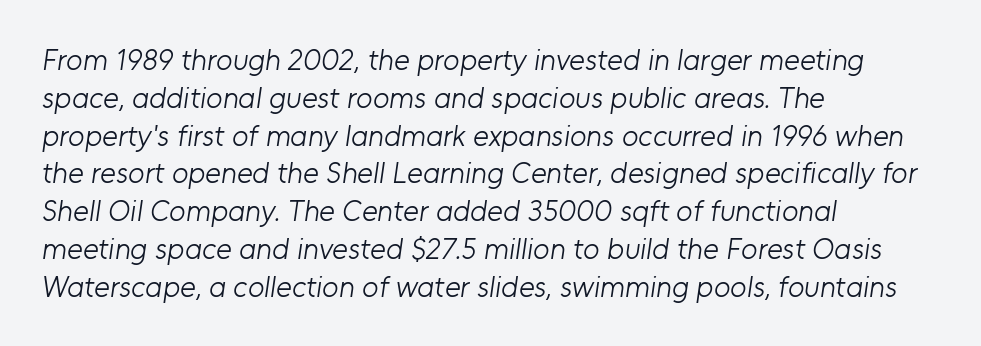
{"serif": "no", "bold": "no", "weight": "light", "width": "normal", "stroke_contrast": "low", "x_height": "medium", "monospaced": "no", "underline": "no", "align": "left", "line_spacing": "normal", "line_spacing_ratio": 1.26, "letter_spacing": "normal", "letter_spacing_em": 0.0, "glyph_px": 30}
